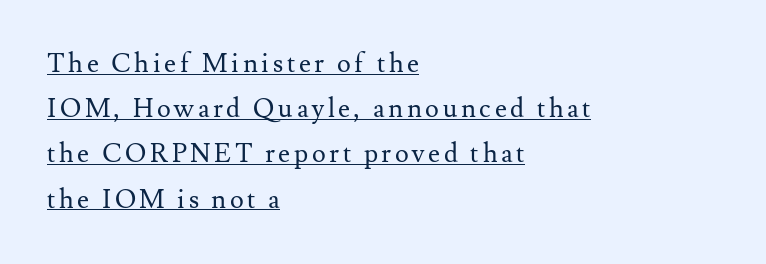
Q: Is the text bold? A: No.
Q: Is the text italic (slanted)? A: No, it is upright.
Q: Is the text underlined? A: Yes.
Q: How is the paragraph aligned? A: Left-aligned.
